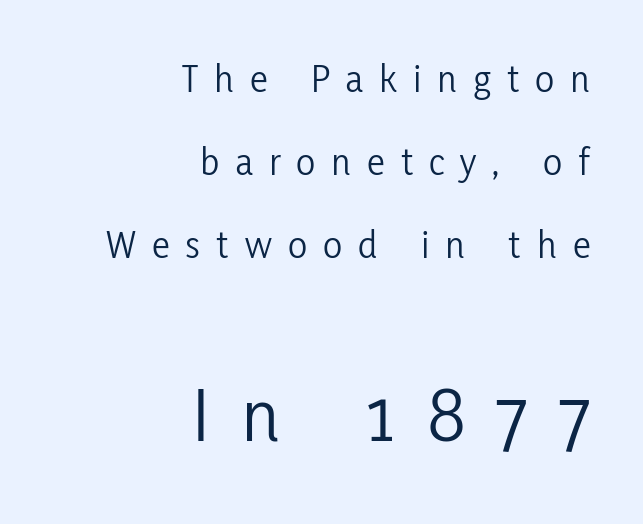
Q: Is the text bold? A: No.
Q: Is the text italic (slanted)? A: No, it is upright.
Q: Is the typeface a serif or a sans-serif typeface? A: Sans-serif.
Q: Is the text underlined? A: No.
Q: How is the paragraph aligned? A: Right-aligned.
Q: Is the spacing between letters normal or unusually wide? A: Unusually wide.
Q: Is the spacing between lines tight, normal or loose? A: Loose.
Q: Which block of text is set in a larger size, the first (top) or the second (bottom)? A: The second (bottom) one.
Q: Width (condensed, normal, or wide)? A: Condensed.
Q: Stroke contrast? A: Low.
Q: x-height? A: Medium.
Q: Monospaced? A: No.
